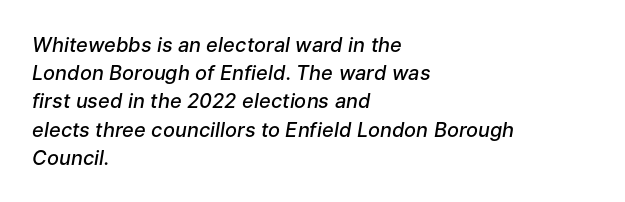
The image shows 20 px text type, italic (leaning right); set left-aligned, normal line spacing (1.41x), normal letter spacing, not underlined.
